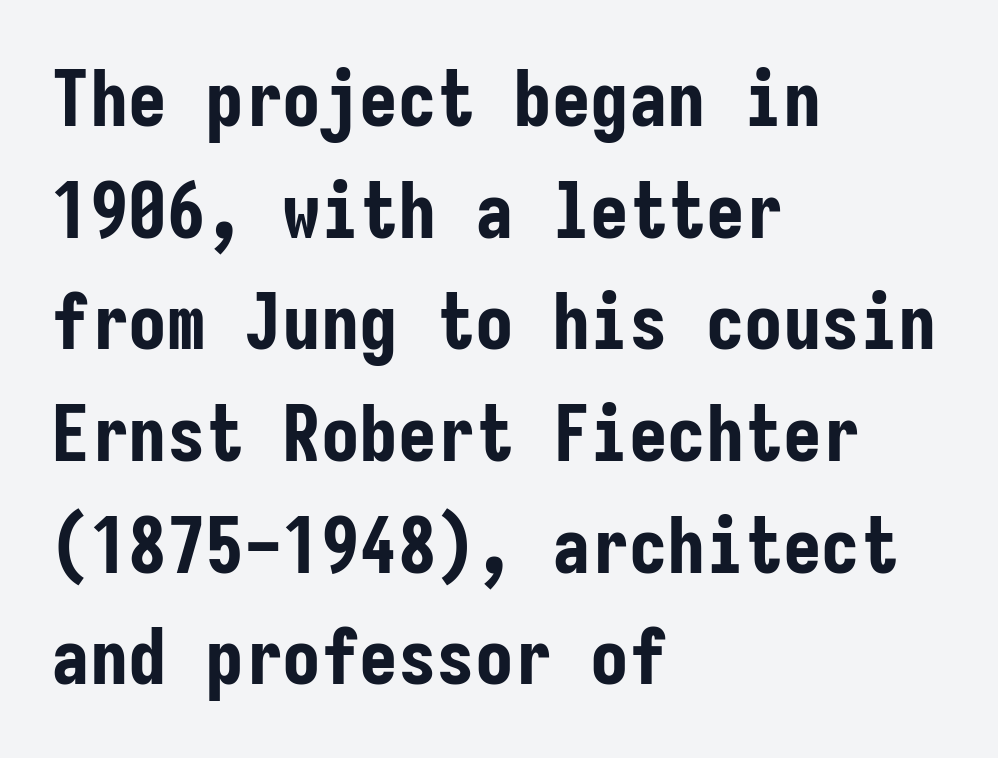
The image shows 77 px bold, condensed sans-serif type, upright, monospaced; set left-aligned, normal line spacing (1.45x), normal letter spacing, not underlined; low stroke contrast and a medium x-height.
